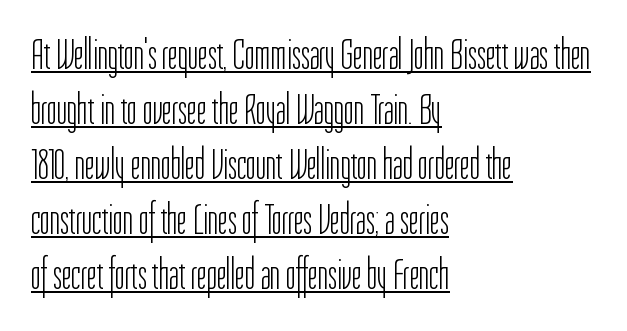
The image shows 43 px light, condensed sans-serif type, upright; set left-aligned, normal line spacing (1.28x), normal letter spacing, underlined; low stroke contrast and a medium x-height.
